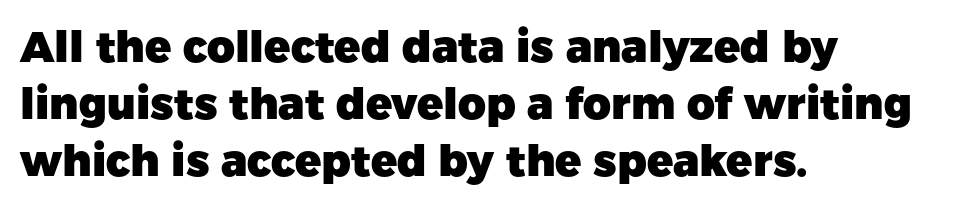
Q: Is the text bold? A: Yes.
Q: Is the text italic (slanted)? A: No, it is upright.
Q: Is the typeface a serif or a sans-serif typeface? A: Sans-serif.
Q: Is the text underlined? A: No.
Q: How is the paragraph aligned? A: Left-aligned.
Q: Is the spacing between letters normal or unusually wide? A: Normal.
Q: Is the spacing between lines tight, normal or loose? A: Normal.
Q: Width (condensed, normal, or wide)? A: Normal.
Q: Stroke contrast? A: Low.
Q: x-height? A: Medium.
Q: Monospaced? A: No.
